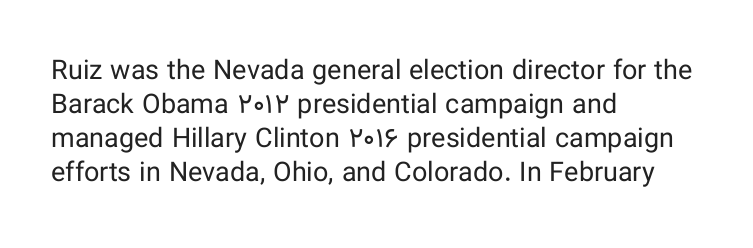
The image shows 27 px text type, upright; set left-aligned, normal line spacing (1.26x), normal letter spacing, not underlined.
